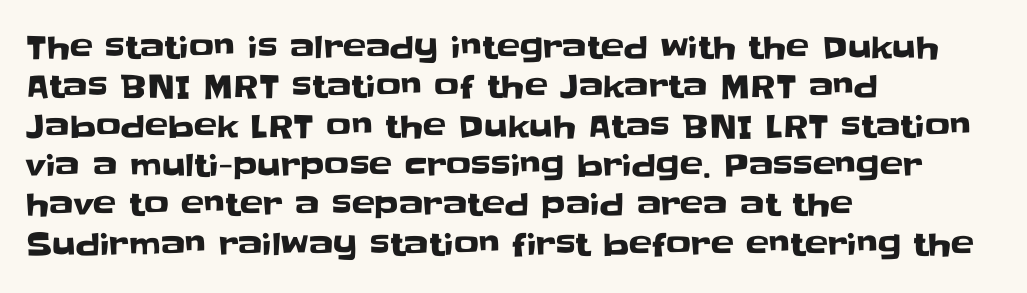
{"serif": "no", "italic": "no", "width": "normal", "stroke_contrast": "low", "x_height": "large", "monospaced": "no", "underline": "no", "align": "left", "line_spacing": "normal", "line_spacing_ratio": 1.27, "letter_spacing": "normal", "letter_spacing_em": 0.0, "glyph_px": 31}
